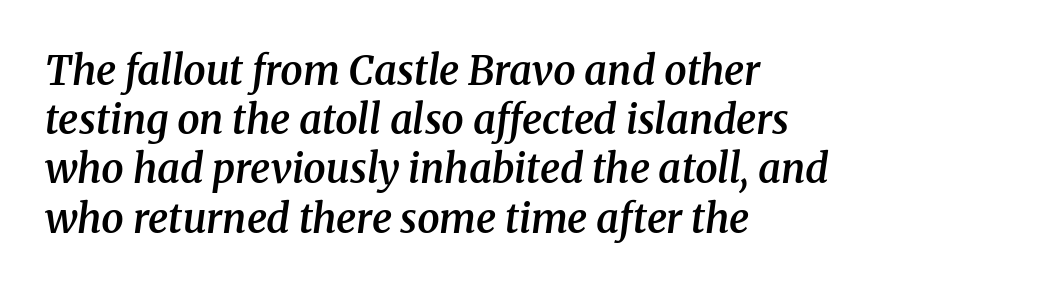
Q: Is the text bold? A: Semi-bold.
Q: Is the text italic (slanted)? A: Yes, it leans right by about 8 degrees.
Q: Is the typeface a serif or a sans-serif typeface? A: Serif.
Q: Is the text underlined? A: No.
Q: How is the paragraph aligned? A: Left-aligned.
Q: Is the spacing between letters normal or unusually wide? A: Normal.
Q: Width (condensed, normal, or wide)? A: Normal.
Q: Stroke contrast? A: Medium.
Q: x-height? A: Medium.
Q: Monospaced? A: No.
